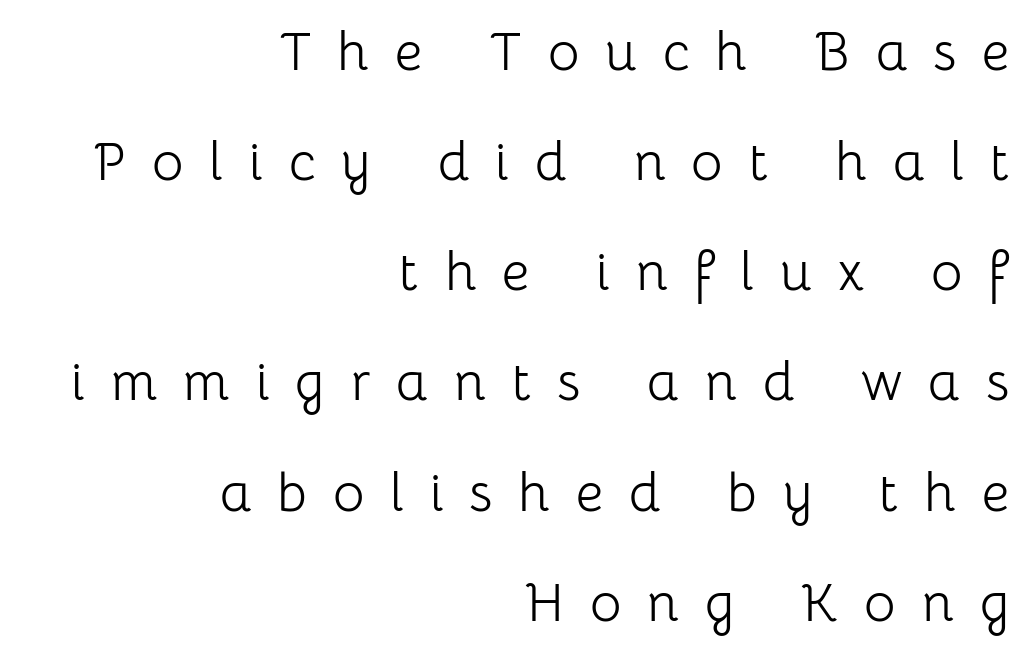
Q: Is the text bold? A: No.
Q: Is the text italic (slanted)? A: No, it is upright.
Q: Is the typeface a serif or a sans-serif typeface? A: Sans-serif.
Q: Is the text underlined? A: No.
Q: How is the paragraph aligned? A: Right-aligned.
Q: Is the spacing between letters normal or unusually wide? A: Unusually wide.
Q: Is the spacing between lines tight, normal or loose? A: Loose.
Q: Width (condensed, normal, or wide)? A: Normal.
Q: Stroke contrast? A: Low.
Q: x-height? A: Medium.
Q: Monospaced? A: No.
